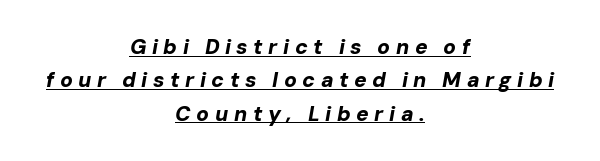
Q: Is the text bold? A: Yes.
Q: Is the text italic (slanted)? A: Yes, it leans right by about 10 degrees.
Q: Is the text underlined? A: Yes.
Q: How is the paragraph aligned? A: Centered.
Q: Is the spacing between letters normal or unusually wide? A: Unusually wide.
Q: Is the spacing between lines tight, normal or loose? A: Normal.
